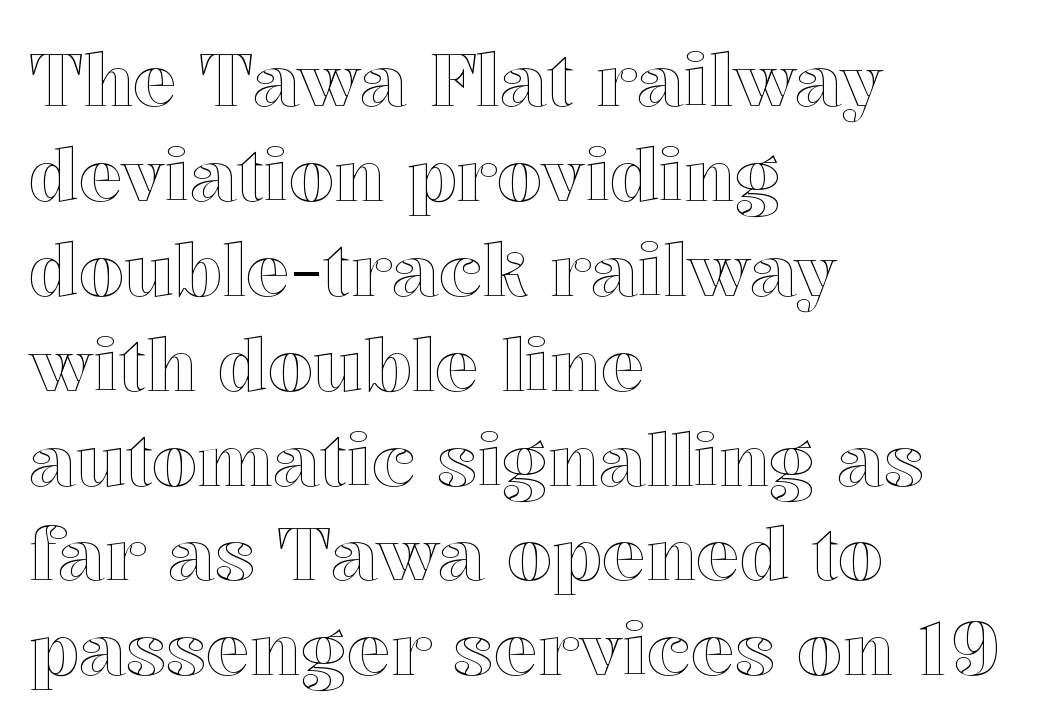
Q: Is the text italic (slanted)? A: No, it is upright.
Q: Is the text underlined? A: No.
Q: How is the paragraph aligned? A: Left-aligned.
Q: Is the spacing between letters normal or unusually wide? A: Normal.
Q: Is the spacing between lines tight, normal or loose? A: Normal.
Q: Width (condensed, normal, or wide)? A: Normal.
Q: x-height? A: Medium.
Q: Monospaced? A: No.
